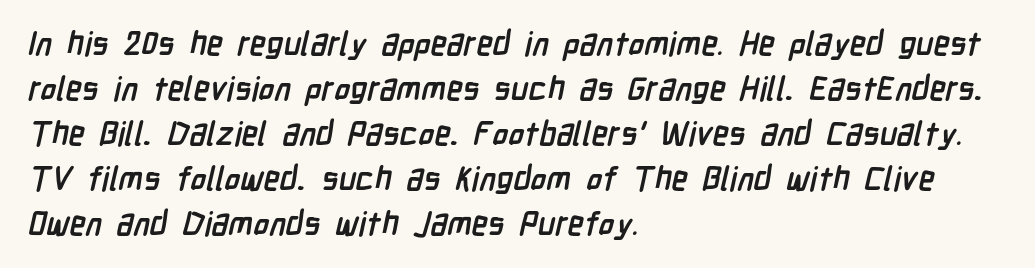
The type family on display is of the sans-serif kind. Reading down the column, the eye jumps a familiar distance to each next line. The rag falls on the right side of this text block. Varying glyph widths throughout — classic text-font behaviour.
